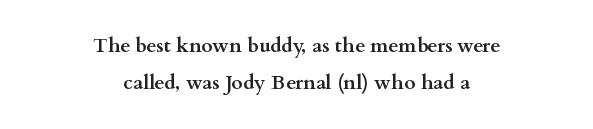
Q: Is the text bold? A: Yes.
Q: Is the text italic (slanted)? A: No, it is upright.
Q: Is the text underlined? A: No.
Q: How is the paragraph aligned? A: Centered.
Q: Is the spacing between letters normal or unusually wide? A: Normal.
